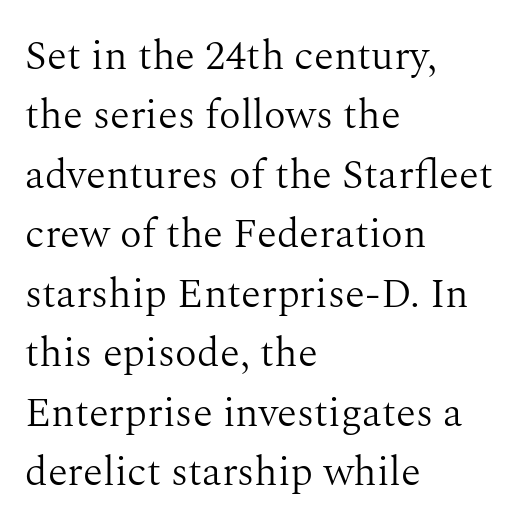
Q: Is the text bold? A: No.
Q: Is the text italic (slanted)? A: No, it is upright.
Q: Is the typeface a serif or a sans-serif typeface? A: Serif.
Q: Is the text underlined? A: No.
Q: How is the paragraph aligned? A: Left-aligned.
Q: Is the spacing between letters normal or unusually wide? A: Normal.
Q: Is the spacing between lines tight, normal or loose? A: Normal.
Q: Width (condensed, normal, or wide)? A: Normal.
Q: Stroke contrast? A: Medium.
Q: x-height? A: Medium.
Q: Monospaced? A: No.
